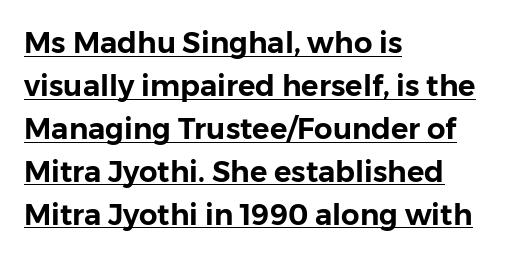
The image shows 29 px sans-serif type, upright; set left-aligned, normal line spacing (1.48x), normal letter spacing, underlined; low stroke contrast and a medium x-height.
